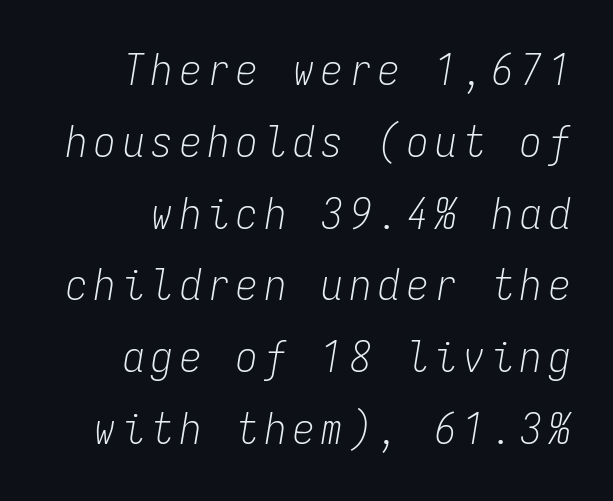
The image shows 43 px light, condensed type, italic (leaning right), monospaced; set right-aligned, normal line spacing (1.67x), not underlined; low stroke contrast and a medium x-height.
